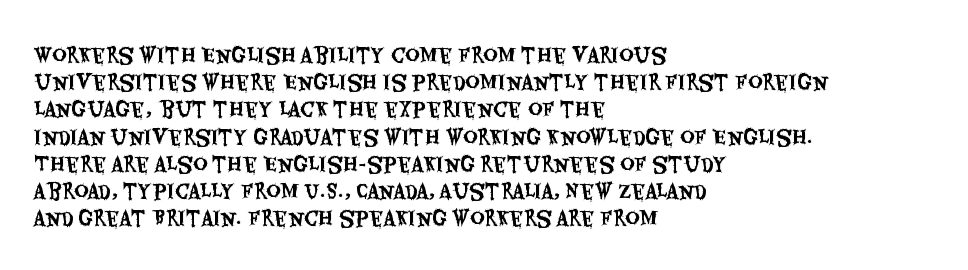
Teacher's note: observe the even left margin — that is flush-left alignment. Letter spacing: default. Every stem runs plumb, perpendicular to the baseline. The baseline area is clear. One glance says typical: line gaps are just what's usual.
